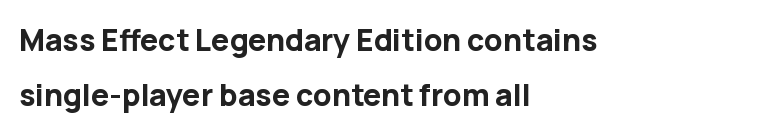
The image shows 30 px bold sans-serif type, upright; set left-aligned, line spacing 1.85x, normal letter spacing, not underlined; low stroke contrast and a medium x-height.
